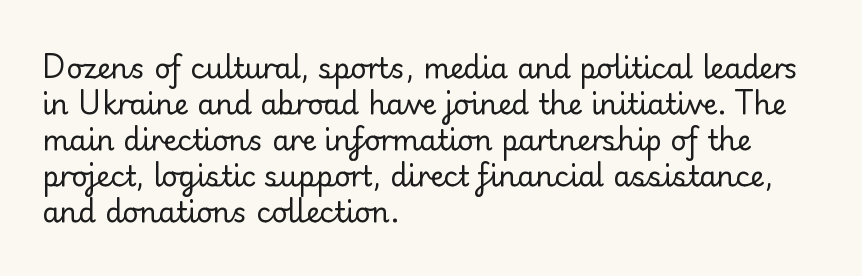
Q: Is the text bold? A: No.
Q: Is the text italic (slanted)? A: No, it is upright.
Q: Is the typeface a serif or a sans-serif typeface? A: Serif.
Q: Is the text underlined? A: No.
Q: How is the paragraph aligned? A: Left-aligned.
Q: Is the spacing between letters normal or unusually wide? A: Normal.
Q: Is the spacing between lines tight, normal or loose? A: Normal.
Q: Width (condensed, normal, or wide)? A: Normal.
Q: Stroke contrast? A: Low.
Q: x-height? A: Small.
Q: Monospaced? A: No.
